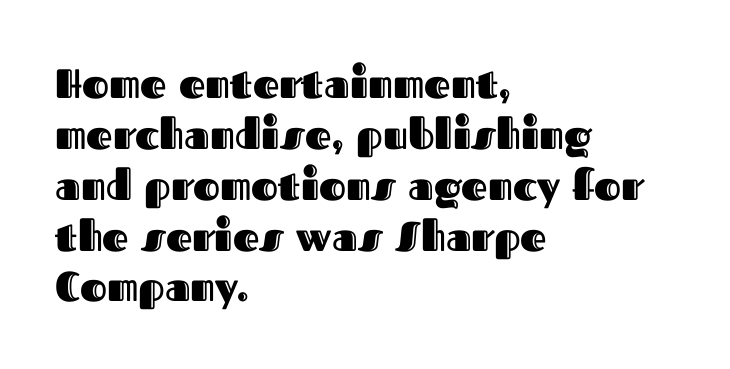
The image shows 41 px text type, upright; set left-aligned, line spacing 1.24x, normal letter spacing, not underlined; a medium x-height.
